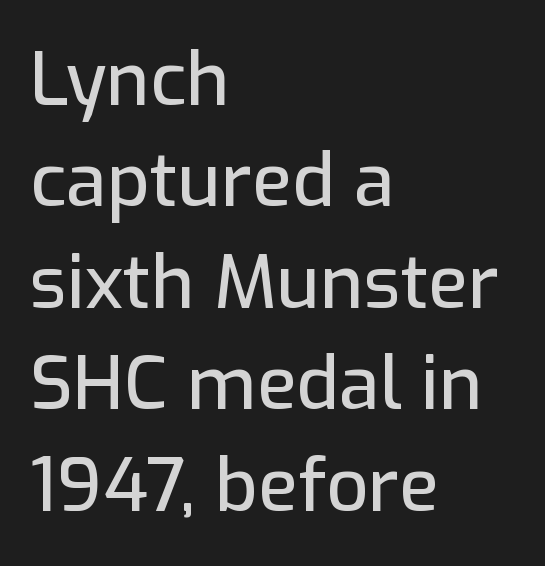
Q: Is the text italic (slanted)? A: No, it is upright.
Q: Is the typeface a serif or a sans-serif typeface? A: Sans-serif.
Q: Is the text underlined? A: No.
Q: How is the paragraph aligned? A: Left-aligned.
Q: Is the spacing between letters normal or unusually wide? A: Normal.
Q: Is the spacing between lines tight, normal or loose? A: Normal.
Q: Width (condensed, normal, or wide)? A: Normal.
Q: Stroke contrast? A: Low.
Q: x-height? A: Medium.
Q: Monospaced? A: No.
